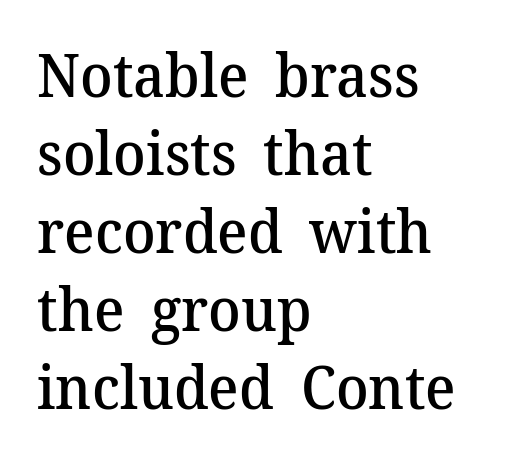
Stroke thickness is moderately raised; the sample reads as semibold. Does the leading feel generous? No, just average. Each letter keeps its own natural width here, so spacing adapts to shape. Caption: standard tracking, unaltered. Ordinary non-slanted type is in use.
